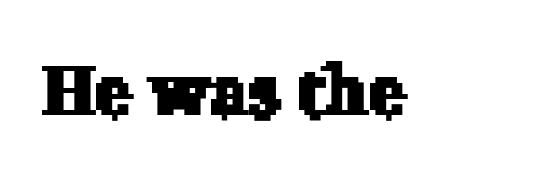
{"serif": "yes", "width": "normal", "stroke_contrast": "low", "x_height": "medium", "monospaced": "no", "underline": "no", "letter_spacing": "normal", "letter_spacing_em": 0.0, "glyph_px": 70}
